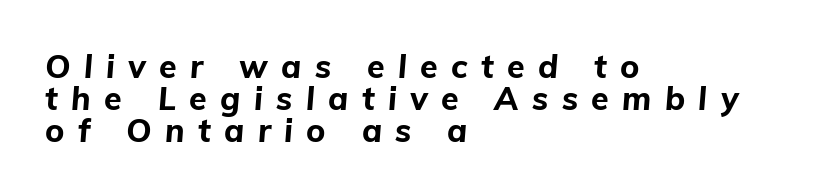
Q: Is the text bold? A: Yes.
Q: Is the text italic (slanted)? A: Yes, it leans right by about 5 degrees.
Q: Is the text underlined? A: No.
Q: How is the paragraph aligned? A: Left-aligned.
Q: Is the spacing between letters normal or unusually wide? A: Unusually wide.
Q: Is the spacing between lines tight, normal or loose? A: Tight.
Q: Width (condensed, normal, or wide)? A: Normal.
Q: Stroke contrast? A: Low.
Q: x-height? A: Medium.
Q: Monospaced? A: No.
